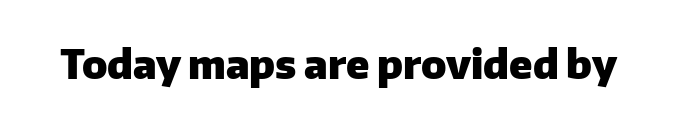
Weight: bold. This rendering leaves character spacing at its baseline value. Posture: vertical. Has an underline been added? It has not. What kind of face is this? One without serifs — a sans. Is this a fixed-width face? No — the glyphs have proportional, varying widths.
